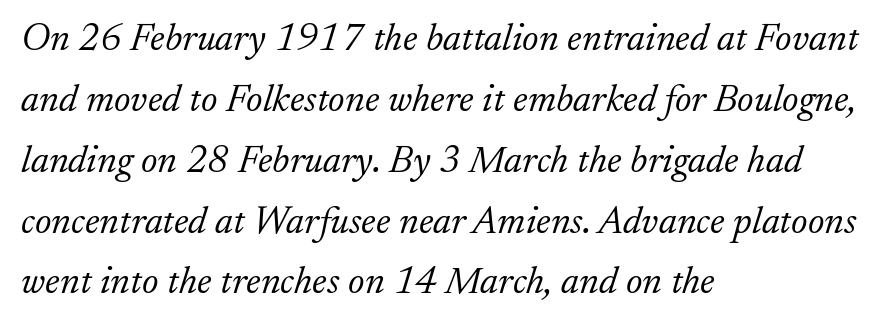
The image shows 39 px light serif type, italic (leaning right); set left-aligned, normal line spacing (1.56x), normal letter spacing, not underlined; low stroke contrast and a small x-height.
